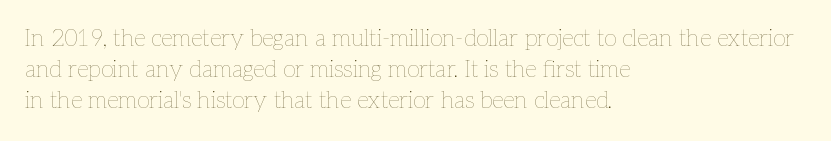
Posture: upright roman. The ragged edge is on the right, which tells us the setting is flush left. Reading down the column, the eye jumps a familiar distance to each next line. The specimen omits any rule beneath the text block's lines. The face looks like a standard text weight, possibly lighter.
